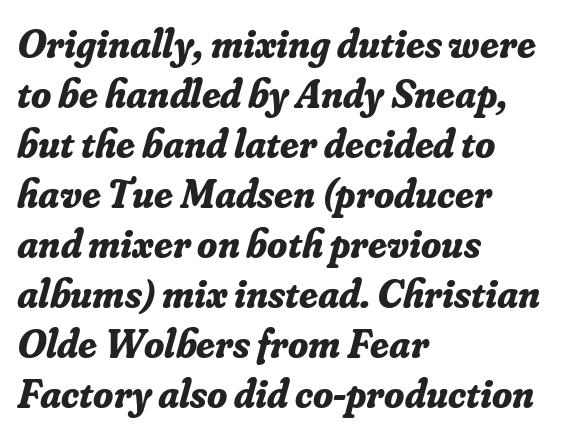
The image shows 41 px bold serif type, italic (leaning right); set left-aligned, line spacing 1.22x, normal letter spacing, not underlined; low stroke contrast and a small x-height.
